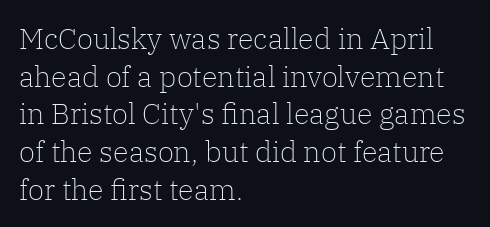
The image shows 29 px light serif type, upright; set left-aligned, normal line spacing (1.3x), normal letter spacing, not underlined; low stroke contrast and a medium x-height.
